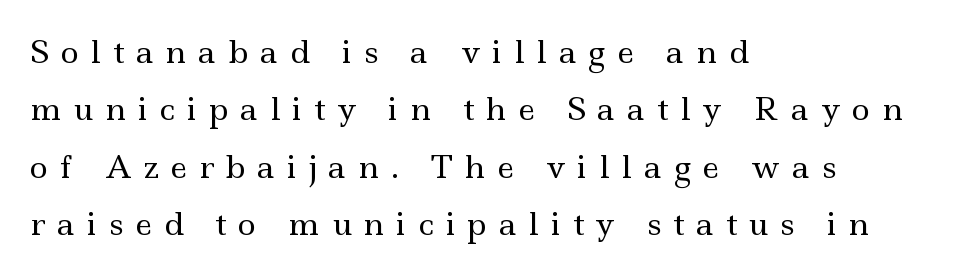
Display-style spreading of the glyphs; the letterfit is very open. Posture: upright roman. What kind of face is this? One with serifs. This rendering uses left alignment, leaving the right contour irregular. Bold? No — there's no thickening of the strokes.
